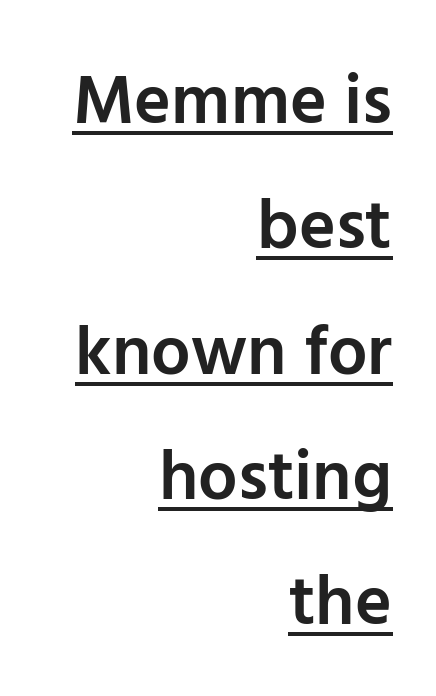
Q: Is the text bold? A: Semi-bold.
Q: Is the text italic (slanted)? A: No, it is upright.
Q: Is the typeface a serif or a sans-serif typeface? A: Sans-serif.
Q: Is the text underlined? A: Yes.
Q: How is the paragraph aligned? A: Right-aligned.
Q: Is the spacing between letters normal or unusually wide? A: Normal.
Q: Width (condensed, normal, or wide)? A: Normal.
Q: Stroke contrast? A: Low.
Q: x-height? A: Medium.
Q: Monospaced? A: No.
